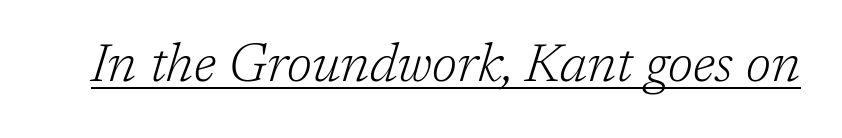
{"serif": "yes", "italic": "yes", "lean": "right", "slant_degrees": 17, "bold": "no", "weight": "light", "width": "normal", "stroke_contrast": "low", "x_height": "medium", "monospaced": "no", "underline": "yes", "letter_spacing": "normal", "letter_spacing_em": 0.0, "glyph_px": 53}
